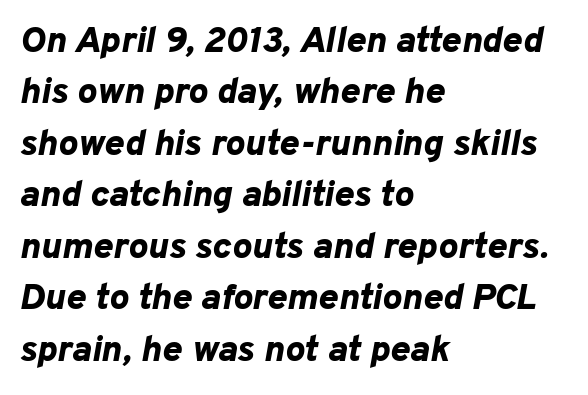
{"italic": "yes", "lean": "right", "slant_degrees": 10, "bold": "yes", "weight": "bold", "width": "normal", "stroke_contrast": "low", "x_height": "medium", "monospaced": "no", "underline": "no", "align": "left", "line_spacing": "normal", "line_spacing_ratio": 1.39, "letter_spacing": "normal", "letter_spacing_em": 0.0, "glyph_px": 37}
